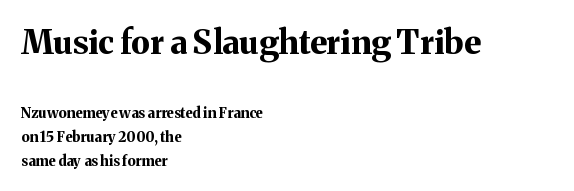
The image shows 33 px bold serif type, upright; set left-aligned, line spacing 1.71x, normal letter spacing, not underlined; the first (top) block is 2.36x larger; medium stroke contrast and a medium x-height.
